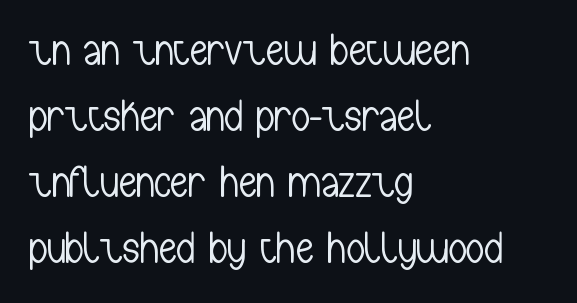
{"serif": "no", "italic": "no", "bold": "no", "weight": "light", "width": "condensed", "stroke_contrast": "low", "x_height": "medium", "monospaced": "no", "underline": "no", "align": "left", "line_spacing": "normal", "line_spacing_ratio": 1.47, "letter_spacing": "normal", "letter_spacing_em": 0.0, "glyph_px": 45}
